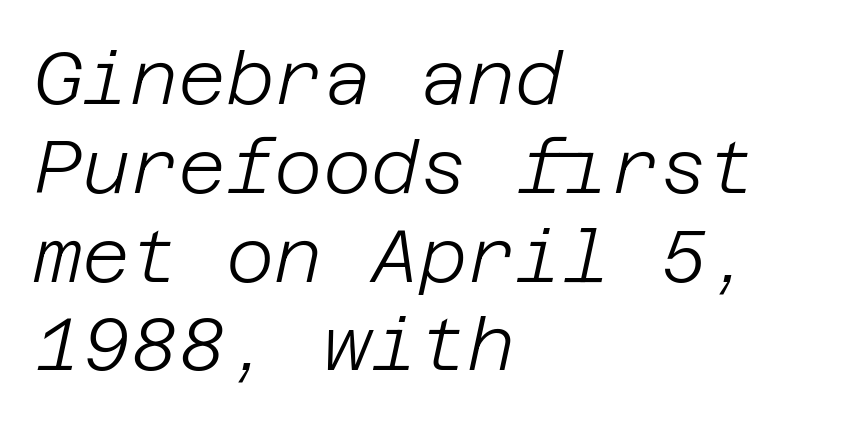
{"italic": "yes", "lean": "right", "slant_degrees": 12, "bold": "no", "weight": "light", "width": "normal", "stroke_contrast": "low", "x_height": "large", "underline": "no", "align": "left", "line_spacing_ratio": 1.2, "letter_spacing": "normal", "letter_spacing_em": 0.0, "glyph_px": 74}
